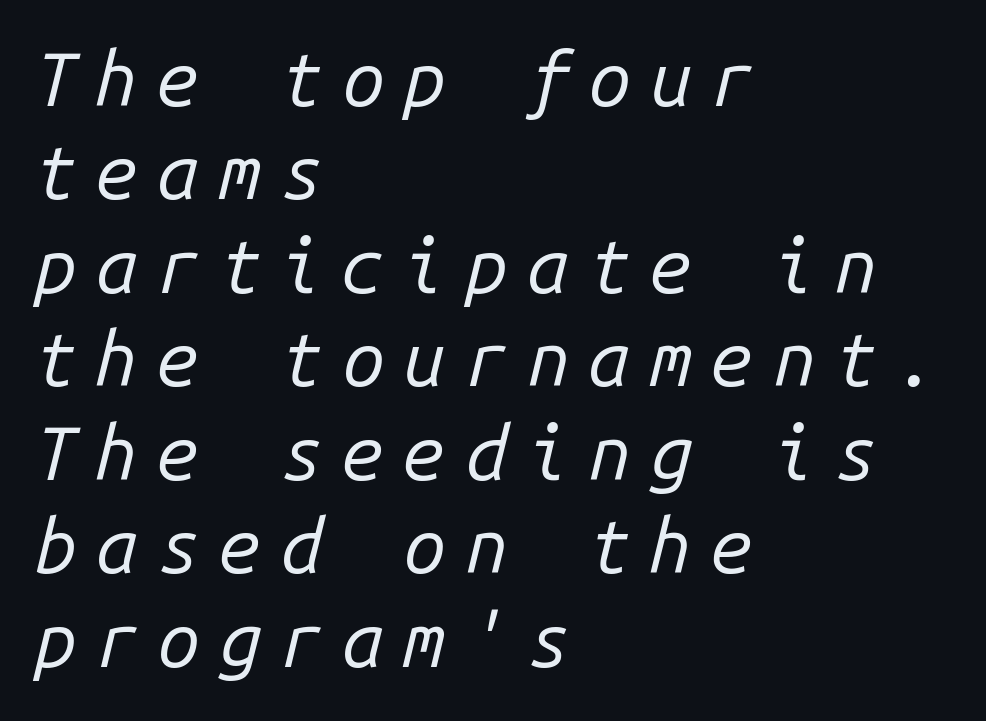
No extra ink here — the face is not bold. Words appear elongated and porous because spacing is wide. The letters are slanted; this is an italic face. The baseline area is clear. Each letter, wide or thin by design, is forced into the same width here.
